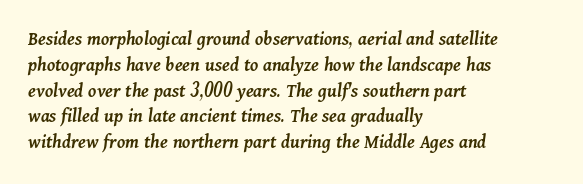
The image shows 20 px text type, italic (leaning right); set left-aligned, normal line spacing (1.29x), normal letter spacing, not underlined.
